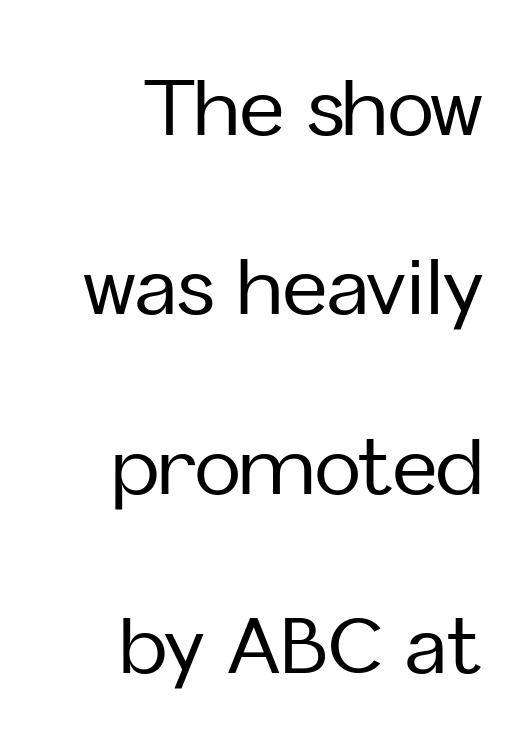
The letters stand upright; this is a roman face. Type style note: lacks serifs. Descenders are the only things crossing below the line. A great deal of white space separates one row of letters from the next.
